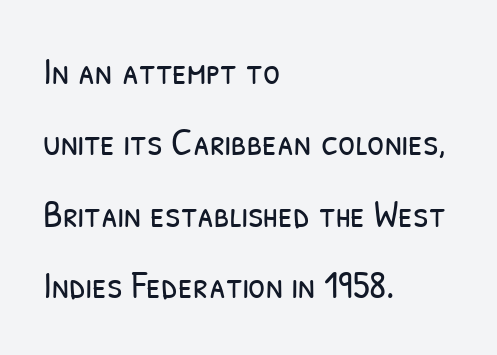
The image shows 39 px light, condensed sans-serif type; set left-aligned, line spacing 1.83x, normal letter spacing, not underlined; low stroke contrast and a medium x-height.
